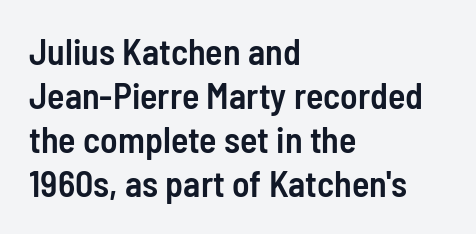
Q: Is the text bold? A: Semi-bold.
Q: Is the text italic (slanted)? A: No, it is upright.
Q: Is the typeface a serif or a sans-serif typeface? A: Sans-serif.
Q: Is the text underlined? A: No.
Q: How is the paragraph aligned? A: Left-aligned.
Q: Is the spacing between letters normal or unusually wide? A: Normal.
Q: Width (condensed, normal, or wide)? A: Condensed.
Q: Stroke contrast? A: Low.
Q: x-height? A: Medium.
Q: Monospaced? A: No.
